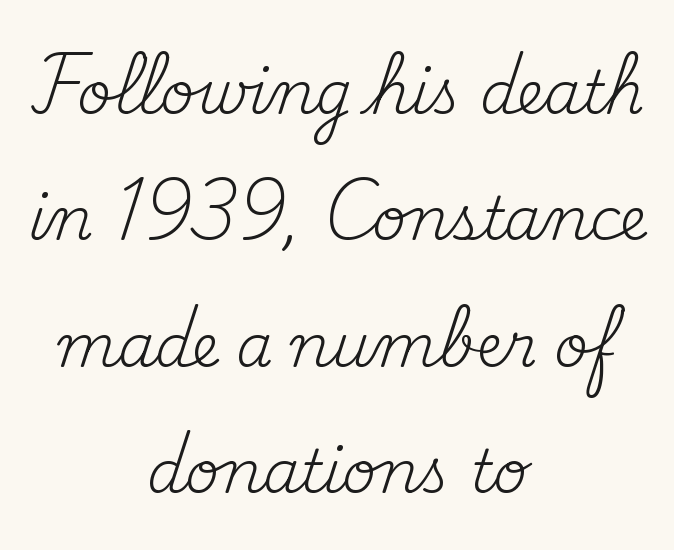
The image shows 59 px regular-weight serif type; set centered, loose line spacing (2.14x), normal letter spacing, not underlined; medium stroke contrast and a small x-height.
